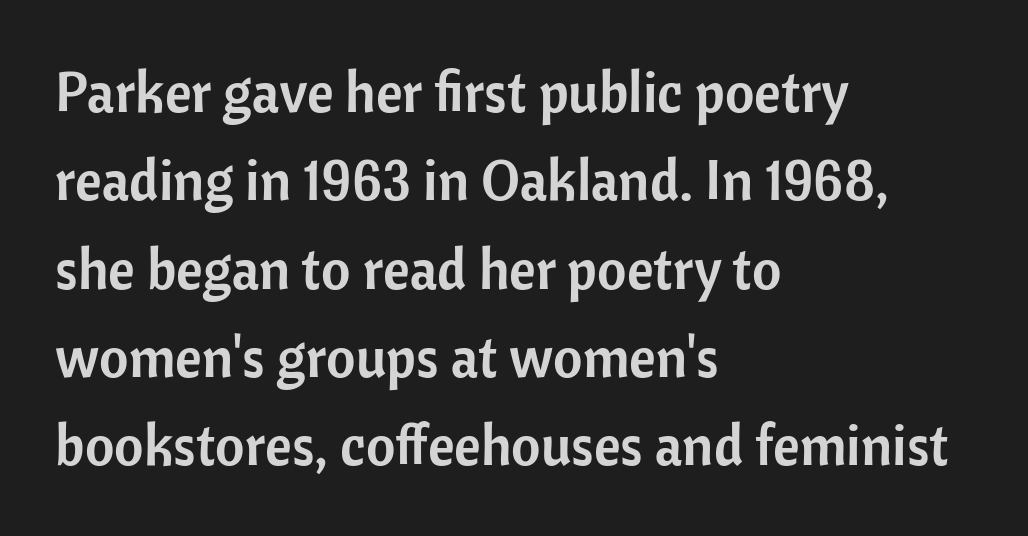
Q: Is the text italic (slanted)? A: No, it is upright.
Q: Is the typeface a serif or a sans-serif typeface? A: Sans-serif.
Q: Is the text underlined? A: No.
Q: How is the paragraph aligned? A: Left-aligned.
Q: Is the spacing between letters normal or unusually wide? A: Normal.
Q: Is the spacing between lines tight, normal or loose? A: Normal.
Q: Width (condensed, normal, or wide)? A: Normal.
Q: Stroke contrast? A: Low.
Q: x-height? A: Medium.
Q: Monospaced? A: No.
